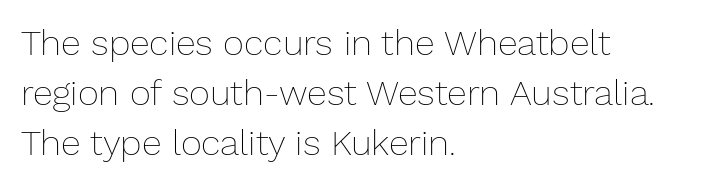
The gaps between neighbouring characters are ordinary and unremarkable. The lines are quadded left. Baseline-to-baseline distance is the conventional proportion of letter height. The specimen reads as upright at a glance. The specimen omits any rule beneath the text block's lines.
